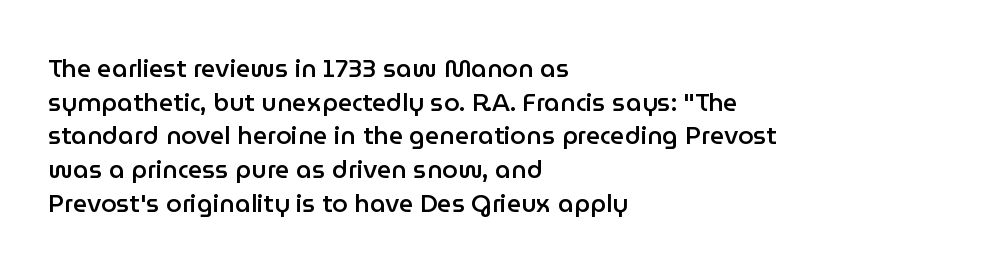
The image shows 25 px text type, upright; set left-aligned, normal line spacing (1.35x), normal letter spacing, not underlined.
